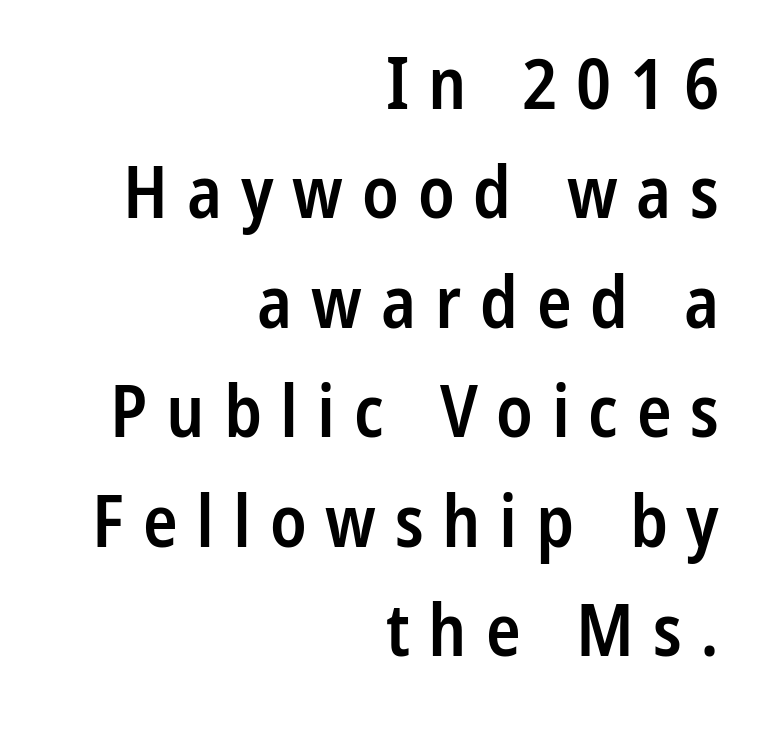
The setting favours the right margin, as signatures and pull-quotes sometimes do. The zone under the glyphs is completely vacant. Look at the tracking — it's clearly loosened, letters drifting apart. Compared with an ordinary text face, these strokes are moderately heavier — a semibold.
